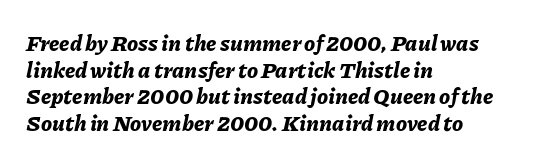
The sample has been set heavy, in full bold. Spacing between characters is what you'd get straight out of the box. Each line starts at the same left margin while the right side varies. Descenders are the only things crossing below the line. You can tell it's italic because the verticals aren't actually vertical.
